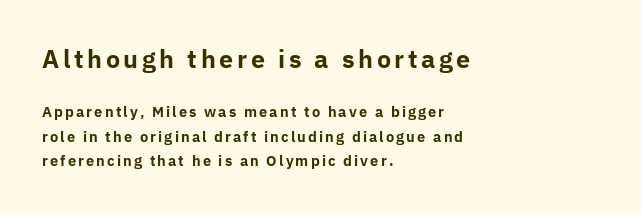
The image shows 24 px bold type, upright; set left-aligned, line spacing 1.72x, not underlined; the first (top) block is 1.71x larger.
